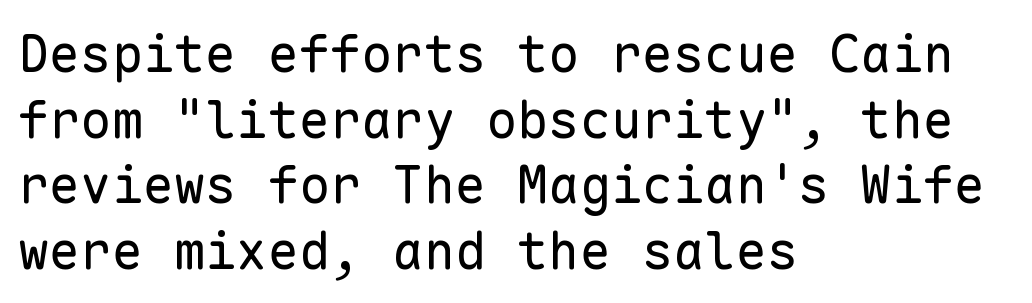
Q: Is the text bold? A: No.
Q: Is the text italic (slanted)? A: No, it is upright.
Q: Is the typeface a serif or a sans-serif typeface? A: Sans-serif.
Q: Is the text underlined? A: No.
Q: How is the paragraph aligned? A: Left-aligned.
Q: Is the spacing between letters normal or unusually wide? A: Normal.
Q: Is the spacing between lines tight, normal or loose? A: Normal.
Q: Width (condensed, normal, or wide)? A: Normal.
Q: Stroke contrast? A: Low.
Q: x-height? A: Medium.
Q: Monospaced? A: Yes.
